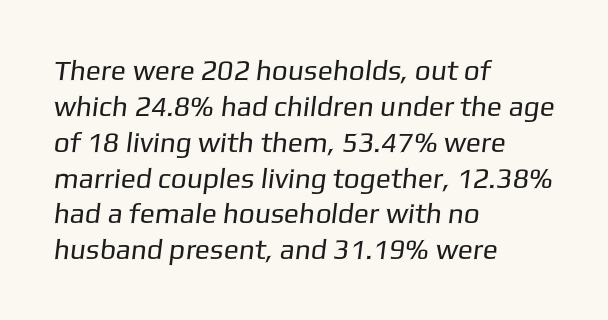
The font is comparable to plain body text, perhaps lighter. Beneath every word, the page is bare. Do the characters align in a grid? No, the font is proportional. Leading: standard. This sample uses plain, unmodified letter spacing. The paragraph shown leans on its left margin.
